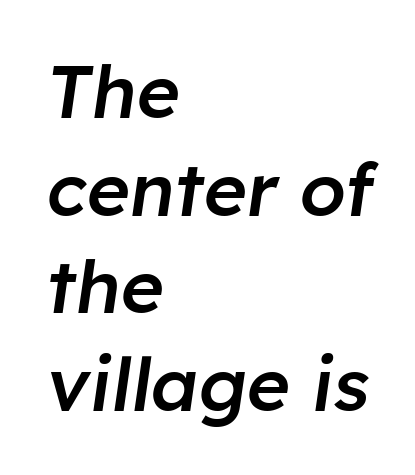
Q: Is the text bold? A: Semi-bold.
Q: Is the text italic (slanted)? A: Yes, it leans right by about 8 degrees.
Q: Is the text underlined? A: No.
Q: How is the paragraph aligned? A: Left-aligned.
Q: Is the spacing between letters normal or unusually wide? A: Normal.
Q: Is the spacing between lines tight, normal or loose? A: Normal.
Q: Width (condensed, normal, or wide)? A: Normal.
Q: Stroke contrast? A: Low.
Q: x-height? A: Medium.
Q: Monospaced? A: No.
